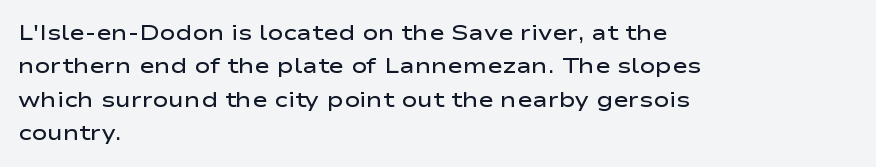
Typographic density is moderately raised because the face is semibold. Letter spacing: default. Vertically, the passage feels balanced, rows spaced as you'd expect. In terms of posture, this sample is upright. These lines stack with their left ends in a neat column.
